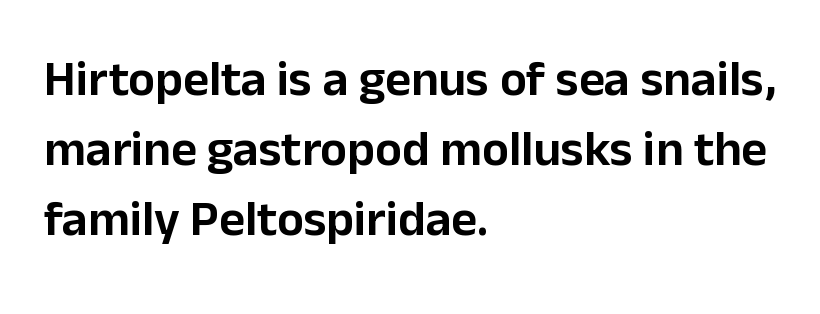
Q: Is the text italic (slanted)? A: No, it is upright.
Q: Is the typeface a serif or a sans-serif typeface? A: Sans-serif.
Q: Is the text underlined? A: No.
Q: How is the paragraph aligned? A: Left-aligned.
Q: Is the spacing between letters normal or unusually wide? A: Normal.
Q: Is the spacing between lines tight, normal or loose? A: Normal.
Q: Width (condensed, normal, or wide)? A: Normal.
Q: Stroke contrast? A: Low.
Q: x-height? A: Medium.
Q: Monospaced? A: No.
